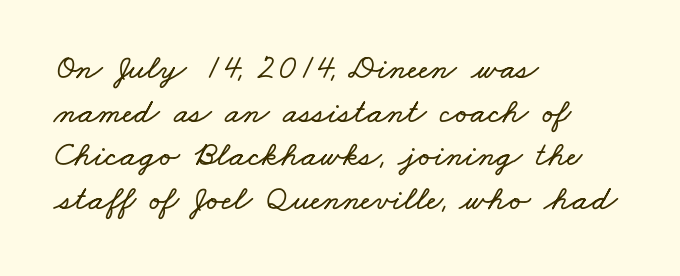
{"width": "wide", "stroke_contrast": "low", "x_height": "small", "monospaced": "no", "underline": "no", "align": "left", "line_spacing": "normal", "line_spacing_ratio": 1.25, "letter_spacing": "normal", "letter_spacing_em": 0.0, "glyph_px": 35}
